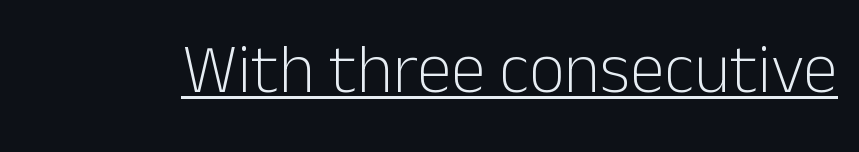
The image shows 70 px light sans-serif type, upright; set normal letter spacing, underlined; low stroke contrast and a medium x-height.
